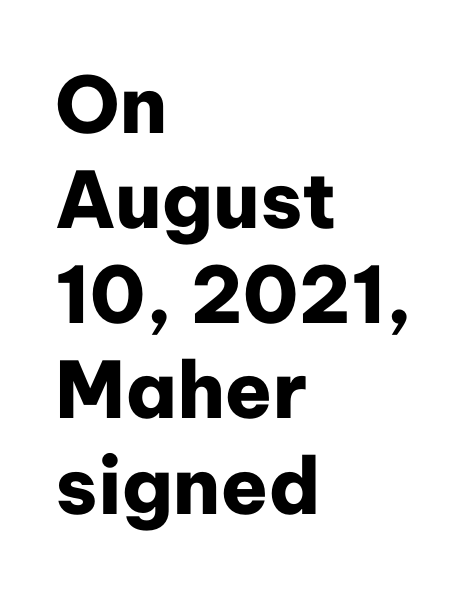
{"serif": "no", "italic": "no", "bold": "yes", "weight": "heavy", "width": "normal", "stroke_contrast": "low", "x_height": "medium", "monospaced": "no", "underline": "no", "align": "left", "line_spacing_ratio": 1.22, "letter_spacing": "normal", "letter_spacing_em": 0.0, "glyph_px": 78}
